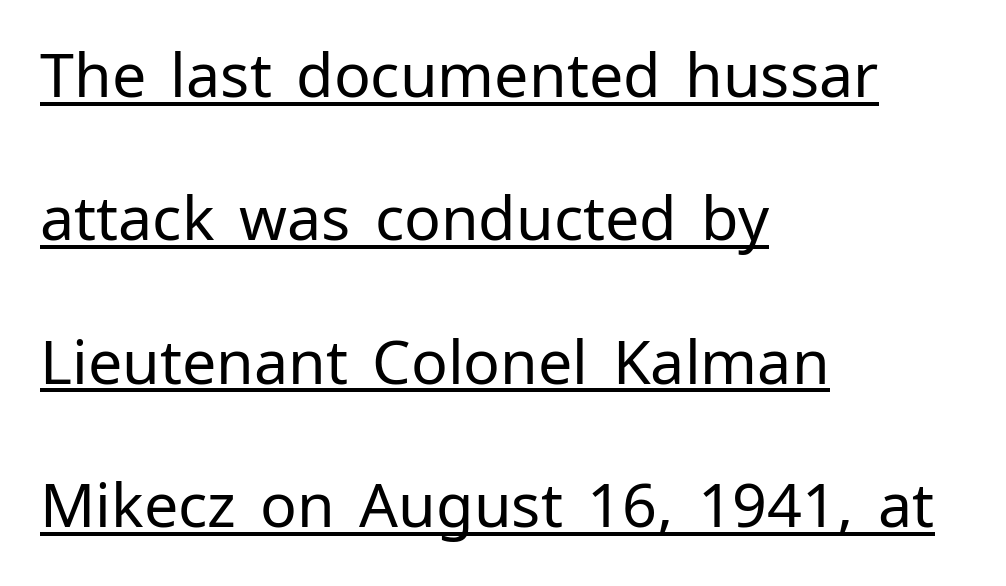
Q: Is the text bold? A: No.
Q: Is the text italic (slanted)? A: No, it is upright.
Q: Is the typeface a serif or a sans-serif typeface? A: Sans-serif.
Q: Is the text underlined? A: Yes.
Q: How is the paragraph aligned? A: Left-aligned.
Q: Is the spacing between letters normal or unusually wide? A: Normal.
Q: Is the spacing between lines tight, normal or loose? A: Loose.
Q: Width (condensed, normal, or wide)? A: Normal.
Q: Stroke contrast? A: Low.
Q: x-height? A: Medium.
Q: Monospaced? A: No.
